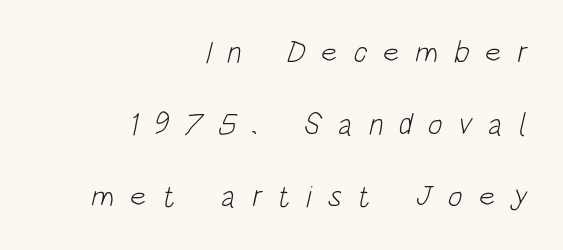
The image shows 31 px light, condensed sans-serif type; set right-aligned, loose line spacing (2.32x), unusually wide letter spacing (+0.5 em), not underlined; low stroke contrast and a large x-height.
